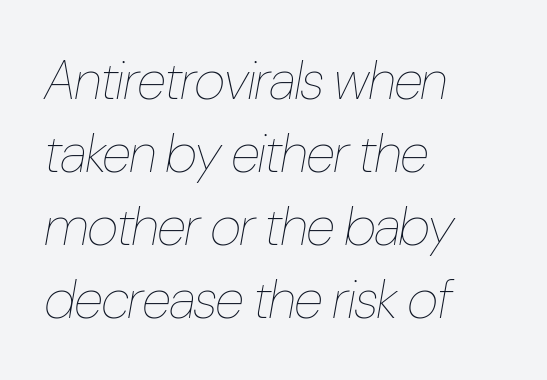
The image shows 54 px thin, condensed type, italic (leaning right); set left-aligned, normal line spacing (1.35x), normal letter spacing, not underlined; low stroke contrast and a medium x-height.
